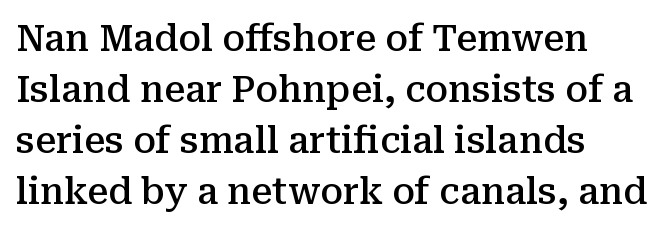
The image shows 37 px semibold serif type, upright; set left-aligned, normal line spacing (1.38x), normal letter spacing, not underlined; medium stroke contrast and a medium x-height.
